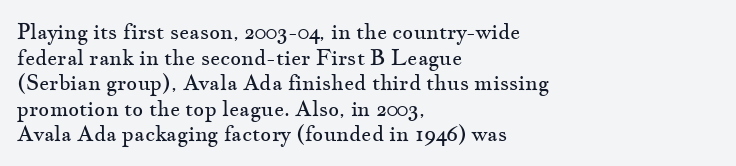
Does extra space separate the letters? No, they use regular spacing. The passage is arranged the way most books set body copy — flush left. The area under the type is left untouched. The face looks like a standard text weight, possibly lighter. Notice how the stems are strictly vertical — no italics here.
